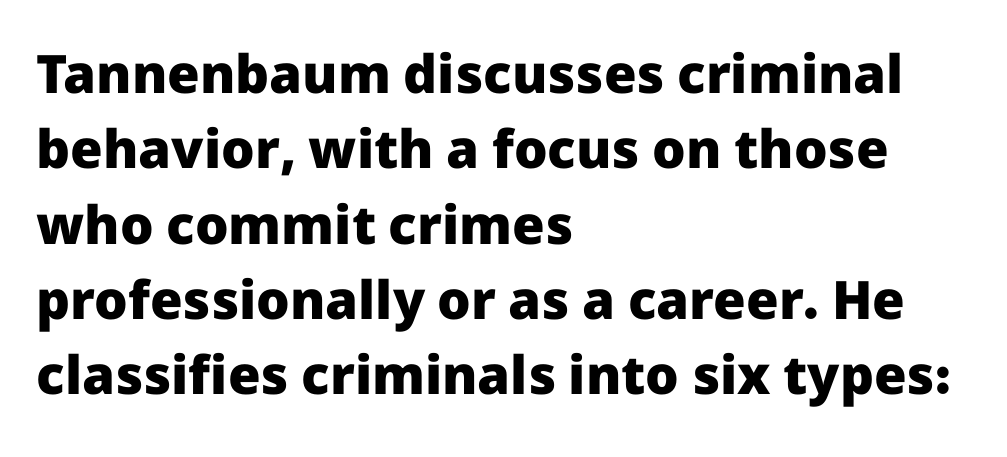
Looks like regular typesetting: each glyph gets only the width it needs. These lines are set flush left with a ragged right edge. The passage shown is typeset with a sans-serif family. What's the leading like? Ordinary, nothing unusual.
